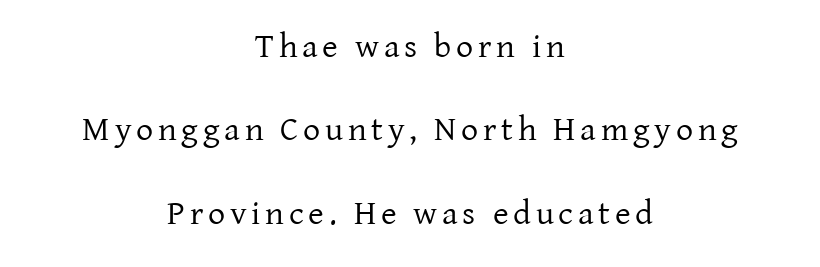
{"serif": "yes", "italic": "no", "bold": "no", "weight": "regular", "width": "normal", "stroke_contrast": "low", "x_height": "medium", "monospaced": "no", "underline": "no", "align": "center", "line_spacing": "loose", "line_spacing_ratio": 2.45, "glyph_px": 34}
